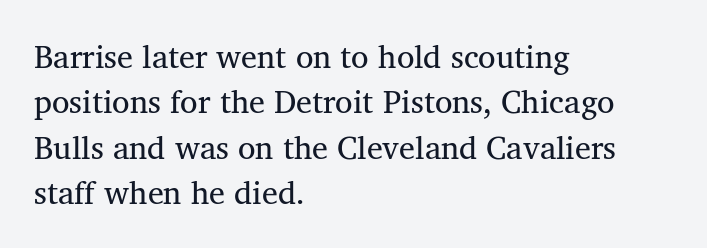
Notice how descenders clear the ascenders below comfortably — that's standard leading. I'd call this a serif setting — the letters wear small feet. Every row of glyphs begins at an identical x-position on the left. Vertical stems look standard width or narrower in stroke.
